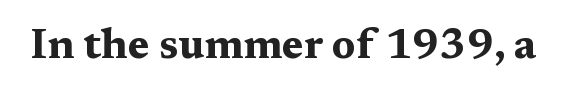
{"serif": "yes", "italic": "no", "bold": "yes", "weight": "bold", "width": "wide", "stroke_contrast": "medium", "x_height": "medium", "monospaced": "no", "underline": "no", "letter_spacing": "normal", "letter_spacing_em": 0.0, "glyph_px": 42}
